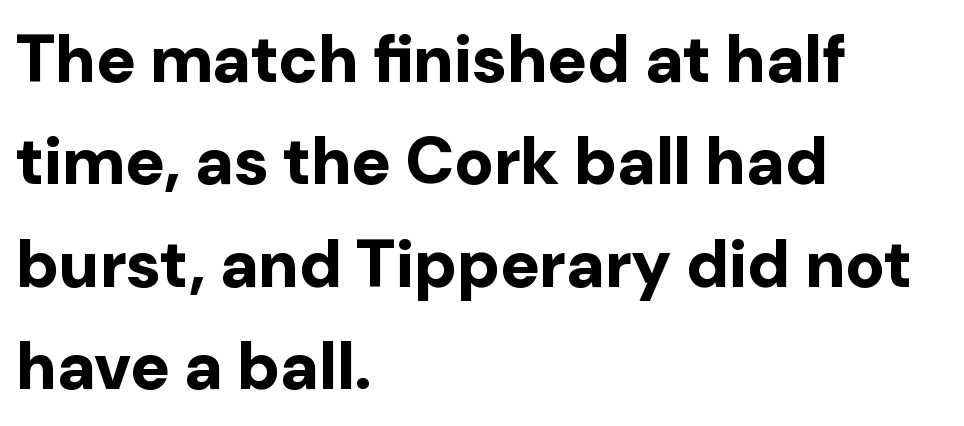
Q: Is the text bold? A: Yes.
Q: Is the text italic (slanted)? A: No, it is upright.
Q: Is the typeface a serif or a sans-serif typeface? A: Sans-serif.
Q: Is the text underlined? A: No.
Q: How is the paragraph aligned? A: Left-aligned.
Q: Is the spacing between letters normal or unusually wide? A: Normal.
Q: Is the spacing between lines tight, normal or loose? A: Normal.
Q: Width (condensed, normal, or wide)? A: Normal.
Q: Stroke contrast? A: Low.
Q: x-height? A: Medium.
Q: Monospaced? A: No.
